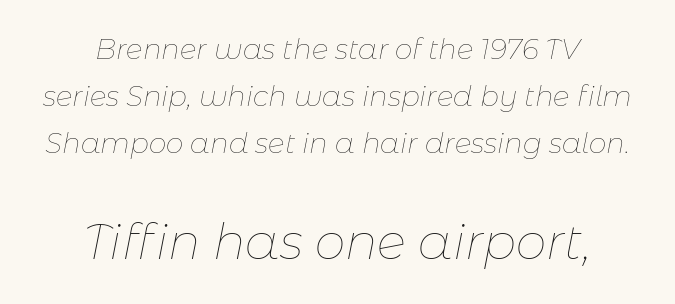
Q: Is the text bold? A: No.
Q: Is the text italic (slanted)? A: Yes, it leans right by about 11 degrees.
Q: Is the text underlined? A: No.
Q: How is the paragraph aligned? A: Centered.
Q: Is the spacing between letters normal or unusually wide? A: Normal.
Q: Is the spacing between lines tight, normal or loose? A: Normal.
Q: Which block of text is set in a larger size, the first (top) or the second (bottom)? A: The second (bottom) one.
Q: Width (condensed, normal, or wide)? A: Normal.
Q: Stroke contrast? A: Low.
Q: x-height? A: Medium.
Q: Monospaced? A: No.
